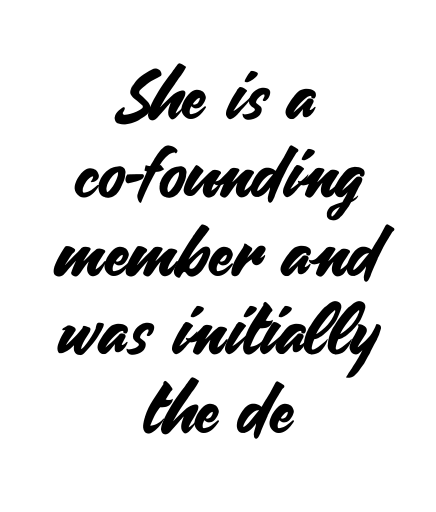
The image shows 70 px sans-serif type; set centered, tight line spacing (1.12x), normal letter spacing, not underlined; medium stroke contrast and a small x-height.
